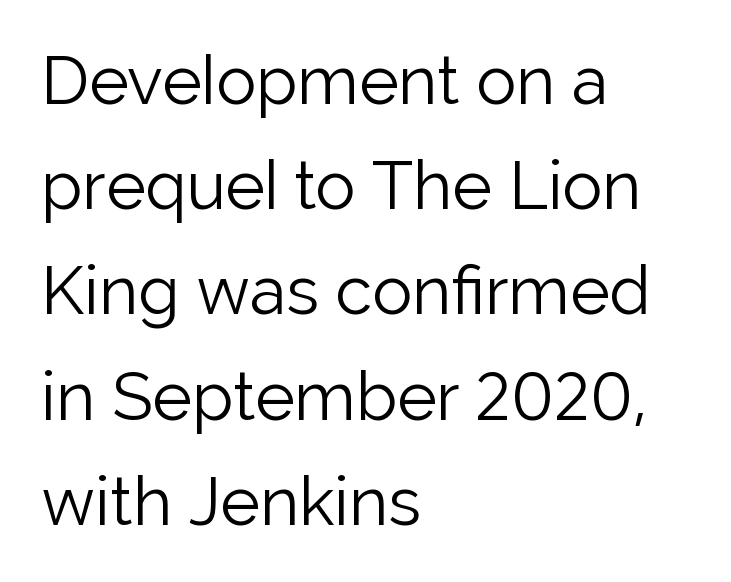
Line spacing here is normal. The passage shown is not bold in any degree. Every character sits straight up, as roman type does. The rendering anchors every line to the left-hand side.
